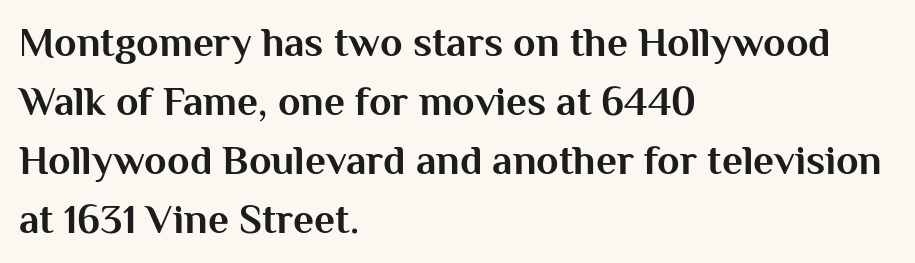
The image shows 41 px bold sans-serif type, upright; set left-aligned, normal line spacing (1.44x), normal letter spacing, not underlined; medium stroke contrast and a medium x-height.
